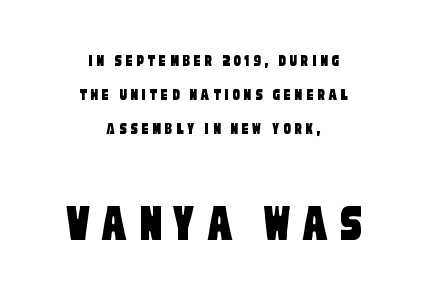
{"serif": "no", "width": "condensed", "stroke_contrast": "low", "x_height": "large", "monospaced": "no", "underline": "no", "align": "center", "line_spacing_ratio": 1.89, "letter_spacing": "wide", "letter_spacing_em": 0.2, "larger_block": "second", "size_ratio": 3.0, "glyph_px": 54}
